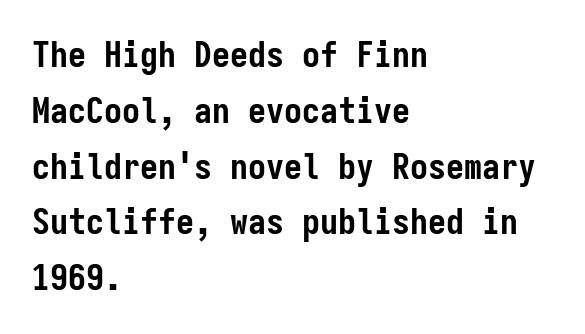
{"serif": "no", "italic": "no", "bold": "yes", "weight": "semibold", "width": "condensed", "stroke_contrast": "low", "x_height": "medium", "monospaced": "yes", "underline": "no", "align": "left", "line_spacing": "normal", "line_spacing_ratio": 1.55, "letter_spacing": "normal", "letter_spacing_em": 0.0, "glyph_px": 36}
